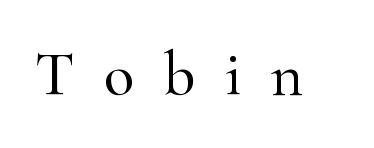
{"serif": "yes", "italic": "no", "width": "normal", "stroke_contrast": "high", "x_height": "small", "monospaced": "no", "underline": "no", "letter_spacing": "wide", "letter_spacing_em": 0.46, "glyph_px": 63}
